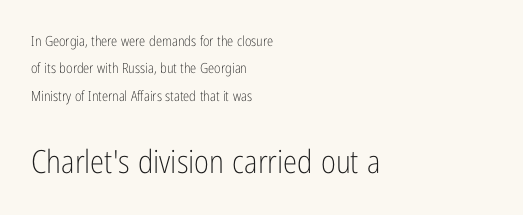
{"serif": "no", "italic": "no", "bold": "no", "weight": "light", "width": "condensed", "stroke_contrast": "low", "x_height": "medium", "monospaced": "no", "underline": "no", "align": "left", "line_spacing": "loose", "line_spacing_ratio": 1.95, "letter_spacing": "normal", "letter_spacing_em": 0.0, "larger_block": "second", "size_ratio": 2.29, "glyph_px": 32}
